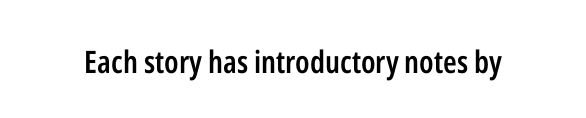
The image shows 31 px semibold, condensed sans-serif type, upright; set normal letter spacing, not underlined; low stroke contrast and a medium x-height.
